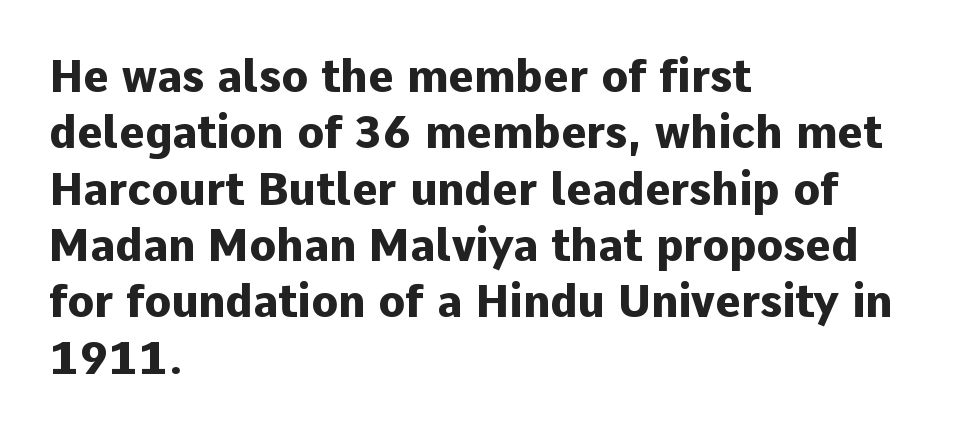
{"serif": "no", "italic": "no", "bold": "yes", "weight": "heavy", "width": "normal", "stroke_contrast": "low", "x_height": "medium", "monospaced": "no", "underline": "no", "align": "left", "line_spacing": "normal", "line_spacing_ratio": 1.28, "letter_spacing": "normal", "letter_spacing_em": 0.0, "glyph_px": 44}
